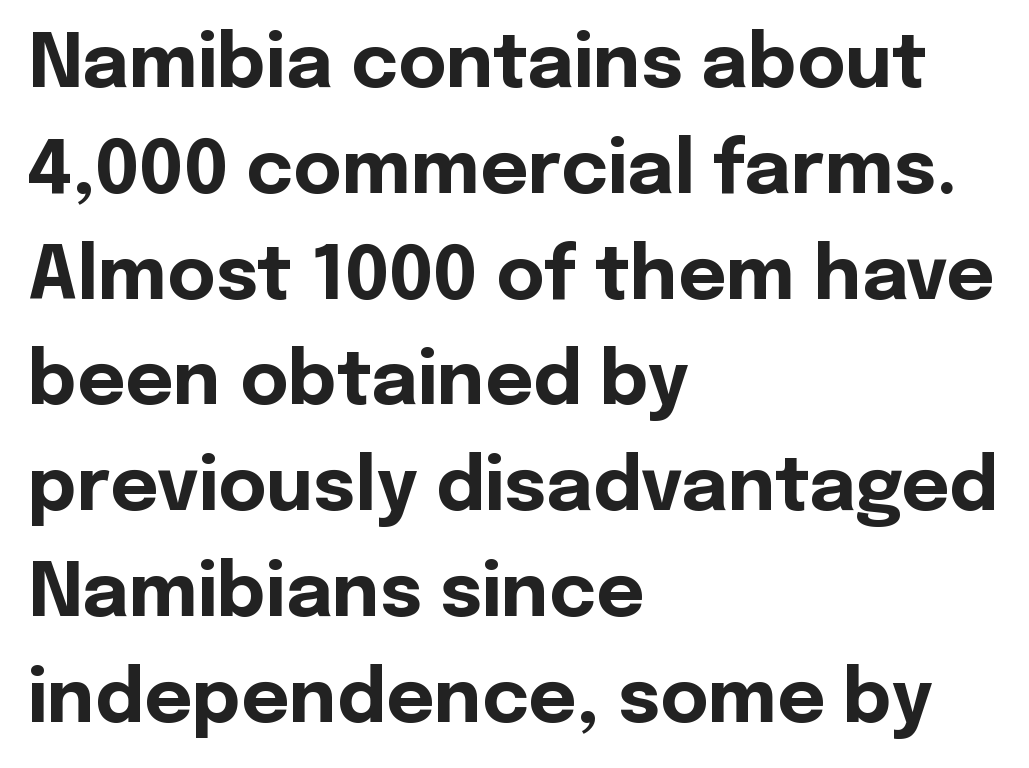
{"serif": "no", "italic": "no", "bold": "yes", "weight": "bold", "width": "normal", "x_height": "medium", "monospaced": "no", "underline": "no", "align": "left", "line_spacing": "normal", "line_spacing_ratio": 1.43, "letter_spacing": "normal", "letter_spacing_em": 0.0, "glyph_px": 74}
